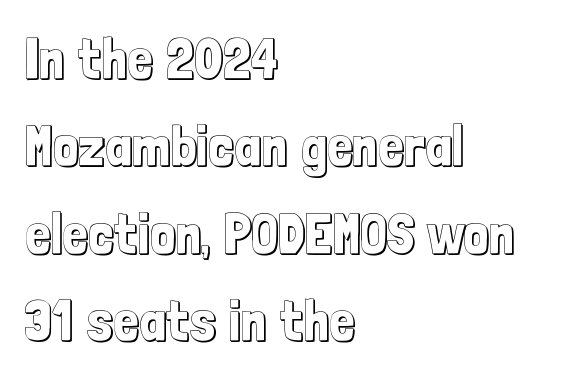
The face used here is rendered with its standard letterfit. Each row of text sits above clean, open space. No italicization has been applied; the sample stays upright. Line starts are locked; line ends wander. Think of a printed novel: that variable character pitch is what you see here.
